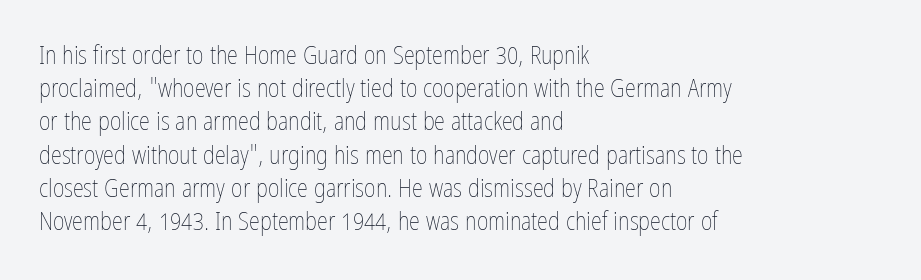
The image shows 25 px text type, upright; set left-aligned, normal line spacing (1.33x), normal letter spacing, not underlined.
